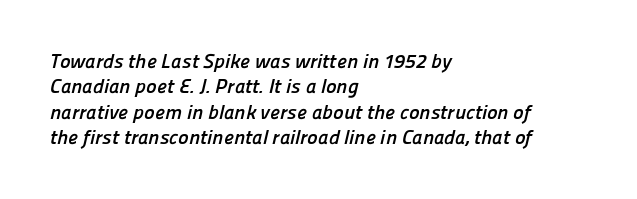
Inter-character spacing is left at the font's built-in metrics. How would I describe the line gaps? Plain and ordinary. The glyphs have the mass of a bold cut. The words here are not underlined.
